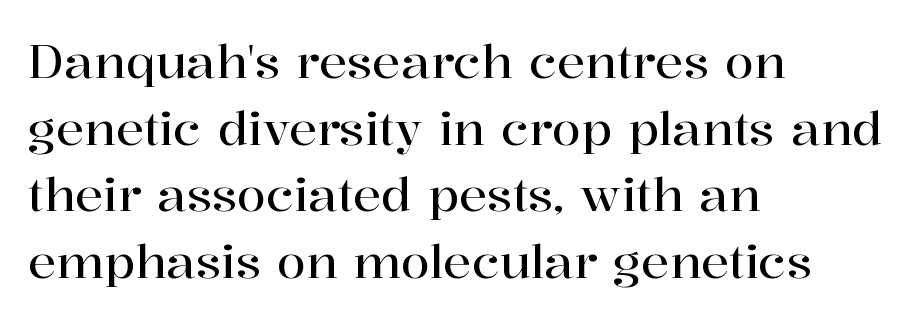
A normal amount of white space separates one row of letters from the next. Check under the words: just untouched page. The letters carry serifs — small finishing strokes at the ends of their stems. Standard letterfit; no display-style spreading of the glyphs. These lines are rendered in a variable-pitch font.
